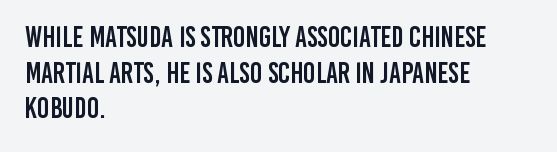
Q: Is the text italic (slanted)? A: No, it is upright.
Q: Is the typeface a serif or a sans-serif typeface? A: Sans-serif.
Q: Is the text underlined? A: No.
Q: How is the paragraph aligned? A: Left-aligned.
Q: Is the spacing between letters normal or unusually wide? A: Normal.
Q: Width (condensed, normal, or wide)? A: Condensed.
Q: Stroke contrast? A: Low.
Q: x-height? A: Large.
Q: Monospaced? A: No.
